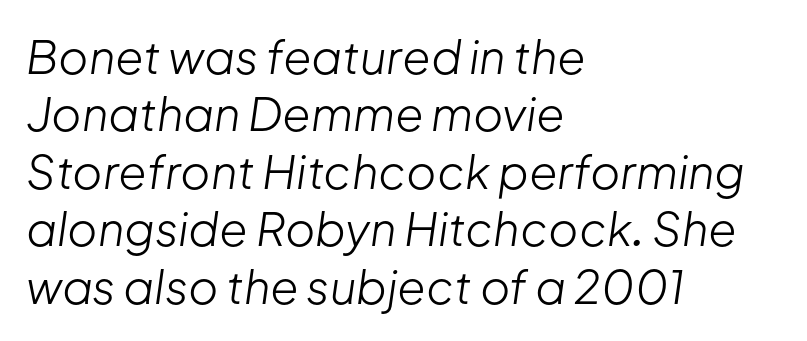
The image shows 46 px light type, italic (leaning right); set left-aligned, normal line spacing (1.25x), normal letter spacing, not underlined; low stroke contrast and a medium x-height.
